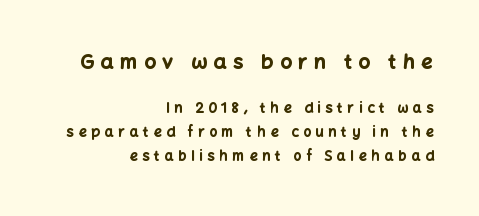
The image shows 20 px bold type, upright; set right-aligned, line spacing 1.71x, unusually wide letter spacing (+0.34 em), not underlined; the first (top) block is 1.43x larger.
